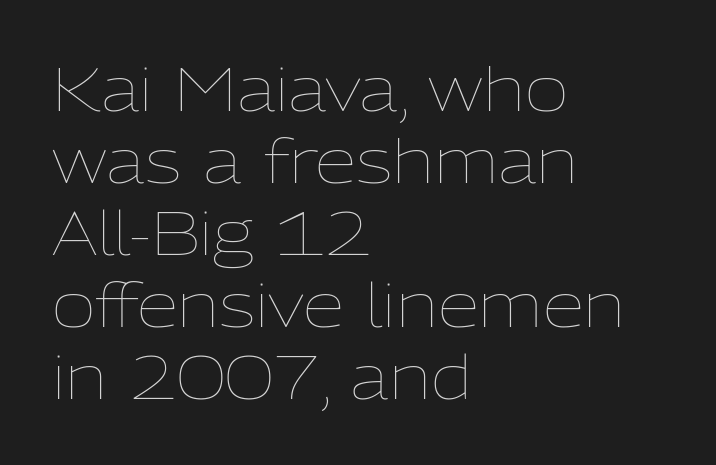
The image shows 60 px thin type, upright; set left-aligned, line spacing 1.2x, normal letter spacing, not underlined; low stroke contrast and a medium x-height.
